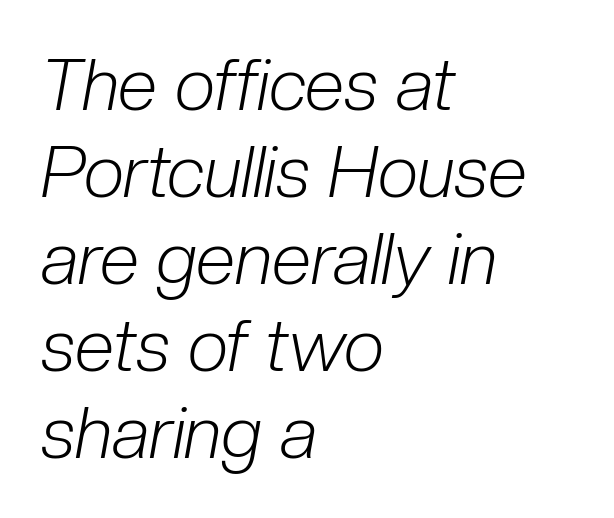
Q: Is the text bold? A: No.
Q: Is the text italic (slanted)? A: Yes, it leans right by about 10 degrees.
Q: Is the text underlined? A: No.
Q: How is the paragraph aligned? A: Left-aligned.
Q: Is the spacing between letters normal or unusually wide? A: Normal.
Q: Width (condensed, normal, or wide)? A: Condensed.
Q: Stroke contrast? A: Low.
Q: x-height? A: Medium.
Q: Monospaced? A: No.
